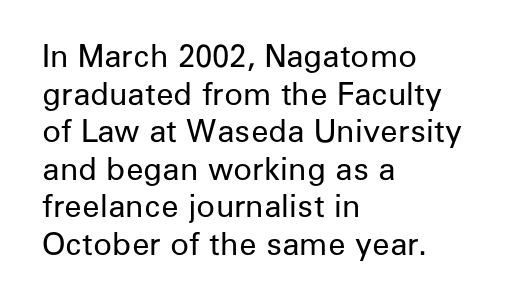
Grotesque or geometric, the face here clearly has no serifs. Weight: regular or lighter. The face used here is proportionally spaced, like ordinary book or web type. Type without underlining.
